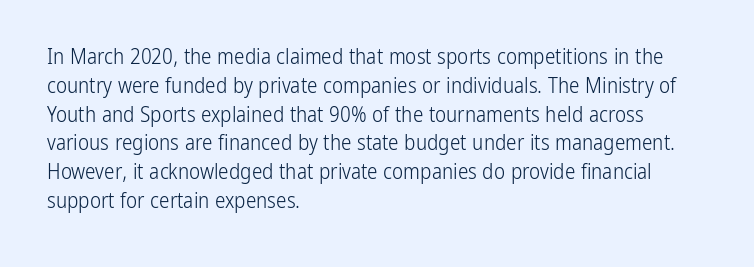
Each new line begins a customary step beneath the previous one. Stems here are at most as thick as an everyday book face. Words appear dense and cohesive because spacing is normal. Descenders hang freely into open space. The axis of the letterforms is exactly vertical.
